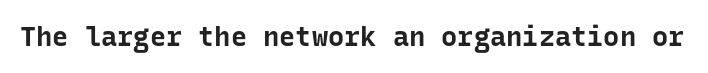
{"italic": "no", "bold": "yes", "underline": "no", "letter_spacing": "normal", "letter_spacing_em": 0.0, "glyph_px": 27}
